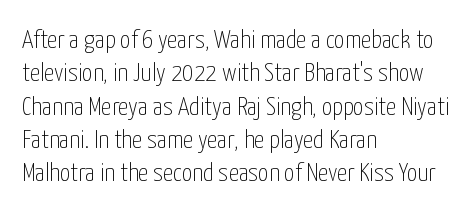
Q: Is the text bold? A: No.
Q: Is the text italic (slanted)? A: No, it is upright.
Q: Is the text underlined? A: No.
Q: How is the paragraph aligned? A: Left-aligned.
Q: Is the spacing between letters normal or unusually wide? A: Normal.
Q: Is the spacing between lines tight, normal or loose? A: Normal.
